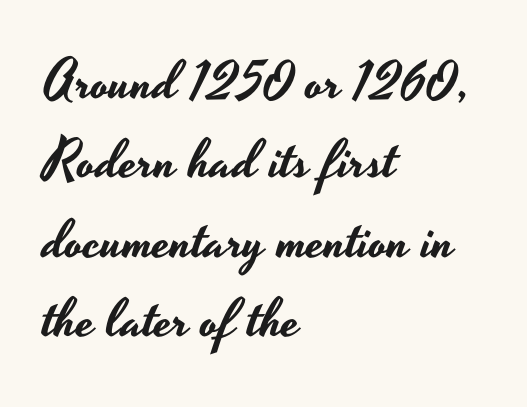
The image shows 54 px wide sans-serif type; set left-aligned, normal line spacing (1.47x), normal letter spacing, not underlined; low stroke contrast and a small x-height.
